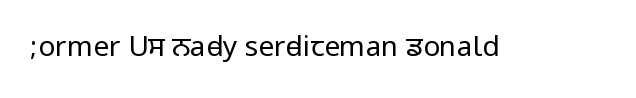
The font sits on the lighter half of the weight spectrum, regular included. Rule under the text: the space is simply empty. You can tell it's not italic because the verticals are truly vertical. Words appear dense and cohesive because spacing is normal.
